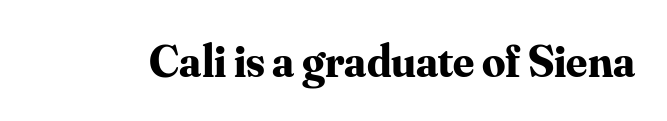
The image shows 46 px bold serif type, upright; set normal letter spacing, not underlined; medium stroke contrast and a small x-height.
